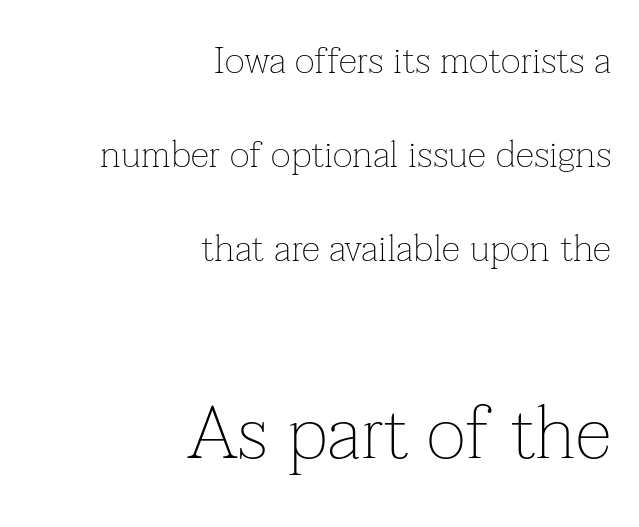
The image shows 75 px thin serif type, upright; set right-aligned, loose line spacing (2.47x), normal letter spacing, not underlined; the second (bottom) block is 1.97x larger; low stroke contrast and a medium x-height.
